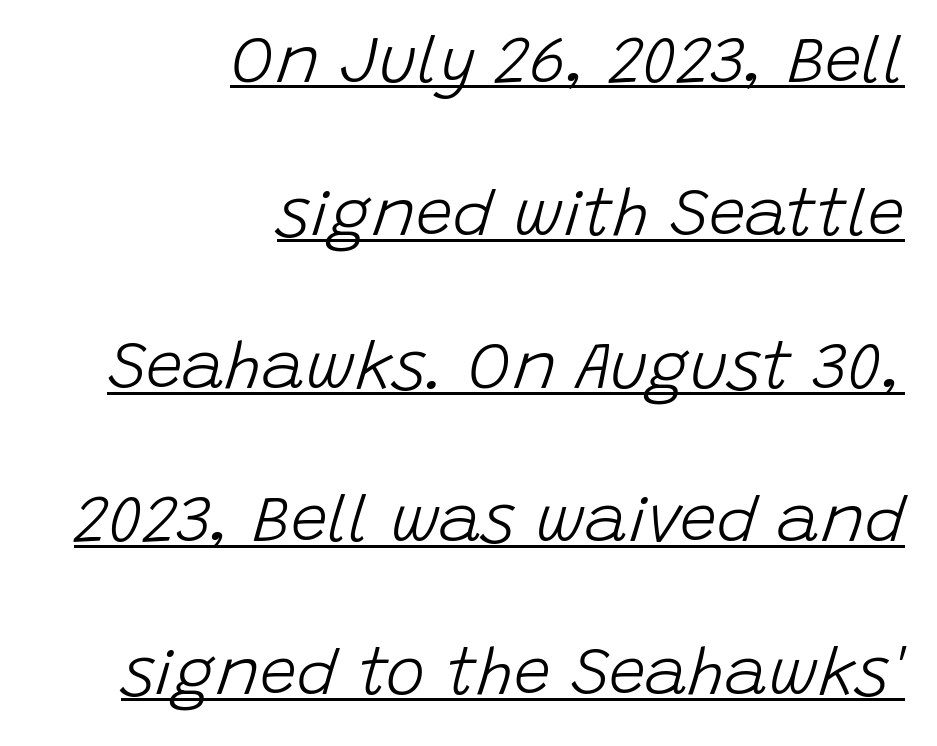
The image shows 66 px light type, italic (leaning right); set right-aligned, loose line spacing (2.32x), normal letter spacing, underlined; low stroke contrast and a large x-height.
